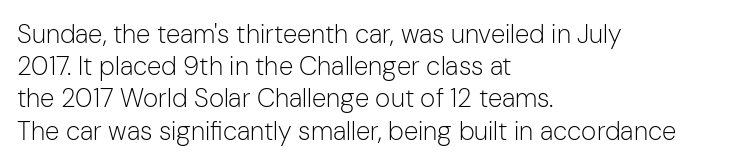
Q: Is the text bold? A: No.
Q: Is the text italic (slanted)? A: No, it is upright.
Q: Is the text underlined? A: No.
Q: How is the paragraph aligned? A: Left-aligned.
Q: Is the spacing between letters normal or unusually wide? A: Normal.
